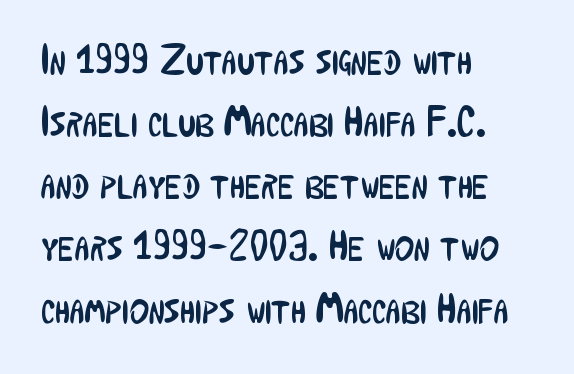
Q: Is the text bold? A: No.
Q: Is the text italic (slanted)? A: No, it is upright.
Q: Is the typeface a serif or a sans-serif typeface? A: Sans-serif.
Q: Is the text underlined? A: No.
Q: How is the paragraph aligned? A: Left-aligned.
Q: Is the spacing between letters normal or unusually wide? A: Normal.
Q: Is the spacing between lines tight, normal or loose? A: Normal.
Q: Width (condensed, normal, or wide)? A: Condensed.
Q: Stroke contrast? A: Low.
Q: x-height? A: Medium.
Q: Monospaced? A: No.
